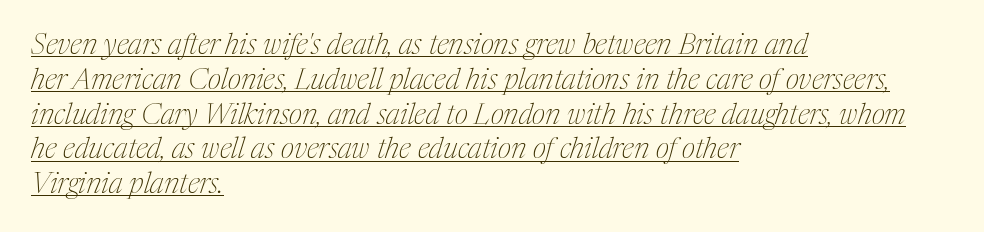
{"serif": "yes", "italic": "yes", "lean": "right", "slant_degrees": 17, "bold": "no", "weight": "thin", "width": "condensed", "stroke_contrast": "medium", "x_height": "medium", "monospaced": "no", "underline": "yes", "align": "left", "line_spacing_ratio": 1.2, "letter_spacing": "normal", "letter_spacing_em": 0.0, "glyph_px": 29}
